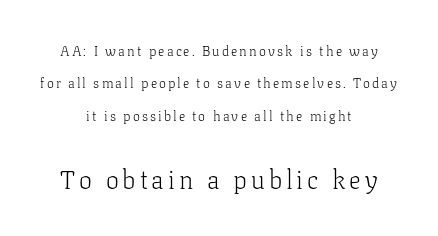
If you folded the block vertically in half, each line would mirror itself in length. Rendered with straight, roman letterforms. The space beneath each line is pristine and unruled. Stems here are at most as thick as an everyday book face.
